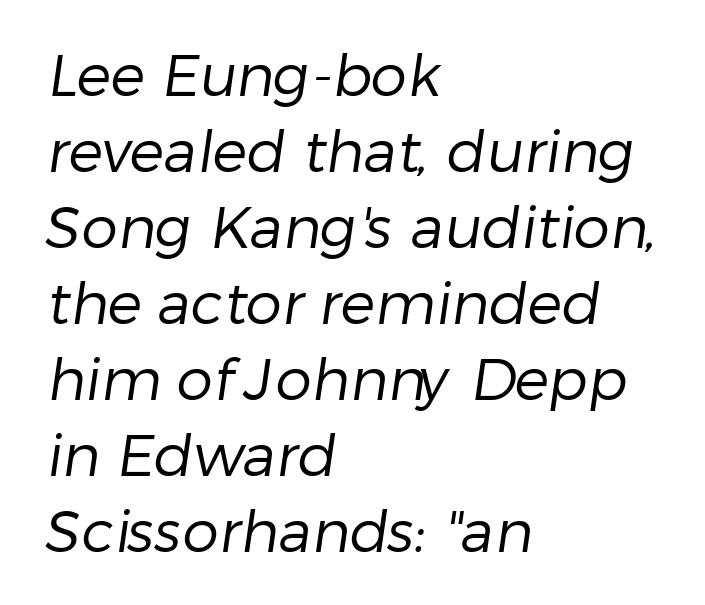
The image shows 58 px regular-weight sans-serif type; set left-aligned, normal line spacing (1.31x), normal letter spacing, not underlined; low stroke contrast and a medium x-height.
